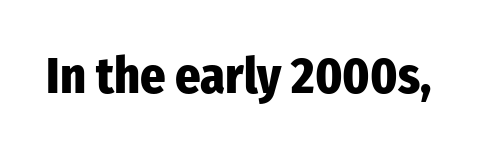
The font's upright variant was chosen for this text. You'd pick this weight for a headline — it's a proper bold. This rendering employs a face without finishing strokes, i.e., a sans-serif. Is this a fixed-width face? No — the glyphs have proportional, varying widths. Observe the ordinary spacing: letters are neighbours, not strangers. The glyphs are unaccompanied by any horizontal stroke below them.
